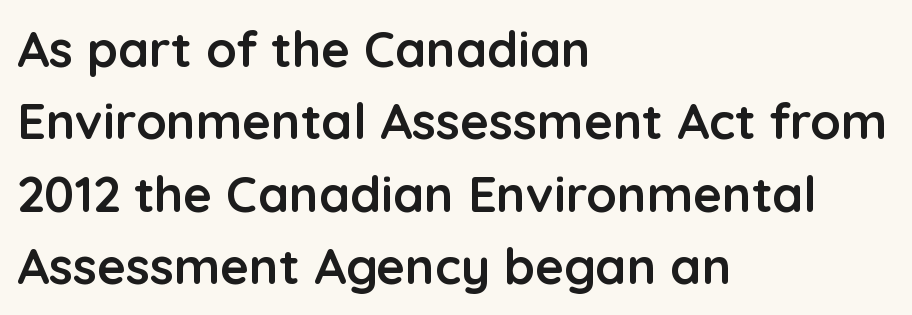
The image shows 50 px semibold sans-serif type, upright; set left-aligned, normal line spacing (1.45x), normal letter spacing, not underlined; low stroke contrast and a medium x-height.
